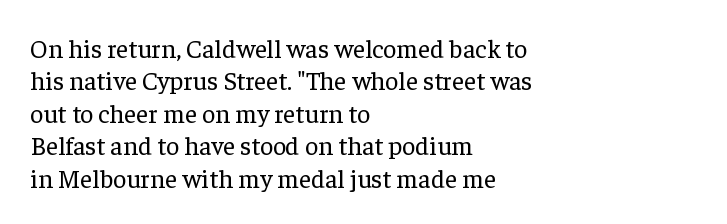
Line spacing here is normal. Nobody touched the tracking dial on this one. Quick note: underline off. Designer's note — italics off, roman on. The lines are quadded left.
